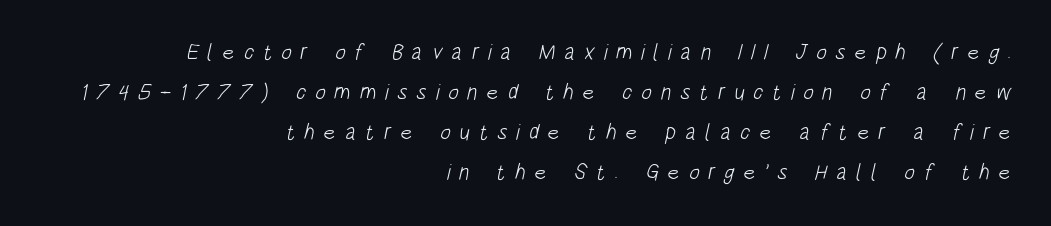
The image shows 22 px text type; set right-aligned, line spacing 1.82x, unusually wide letter spacing (+0.4 em), not underlined.
